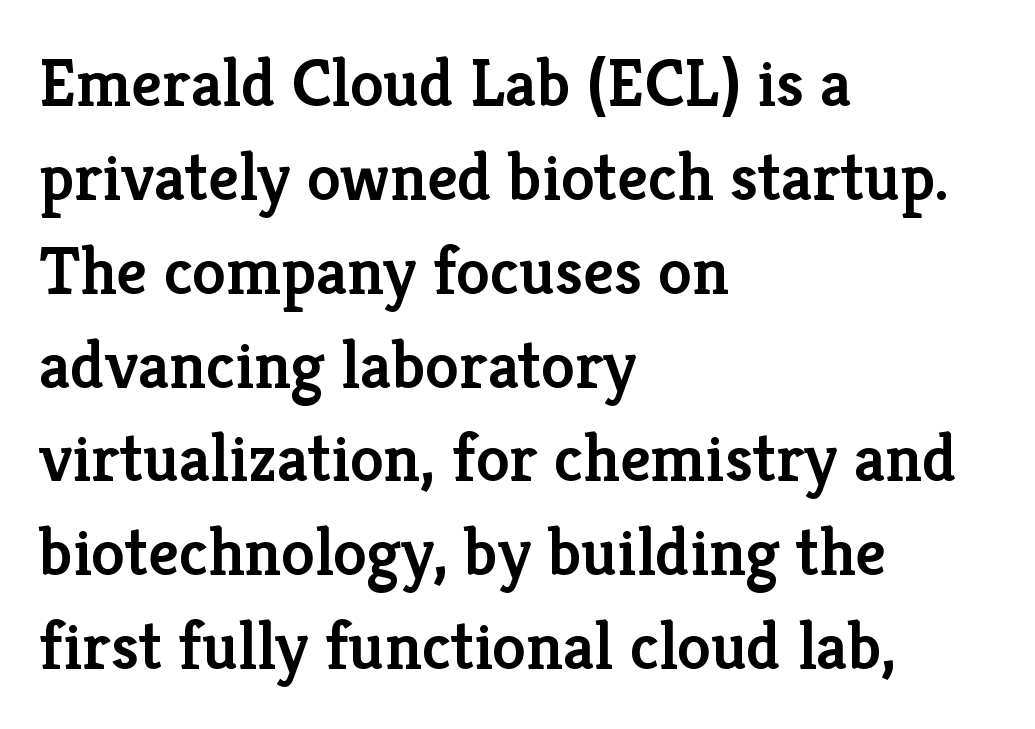
The lines are quadded left. Font category for this specimen: serif. The lettering holds an erect, upright posture throughout. Is the type bold? Partly — it's a semibold, heavier than regular but not fully bold.
